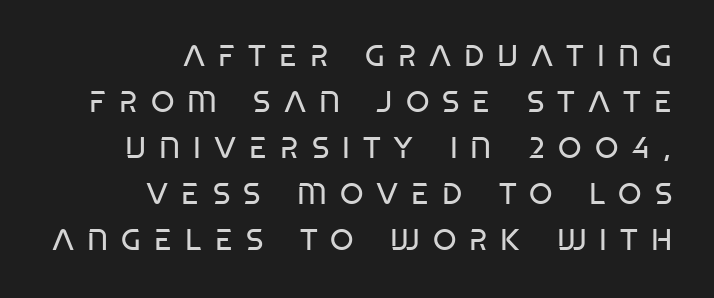
The image shows 30 px regular-weight, condensed sans-serif type; set right-aligned, normal line spacing (1.53x), unusually wide letter spacing (+0.43 em), not underlined; low stroke contrast and a large x-height.
